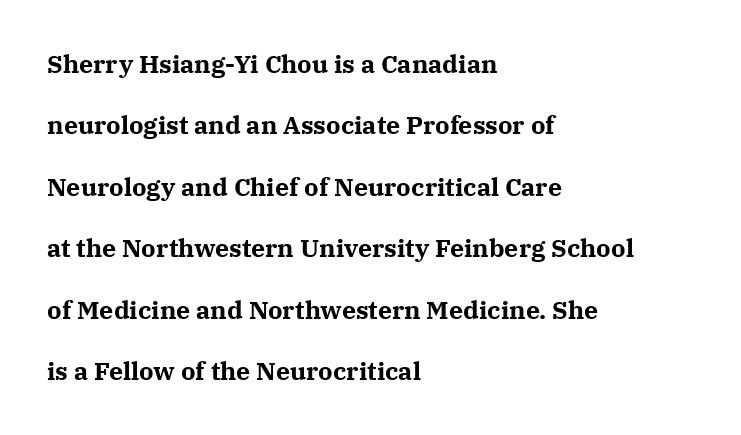
The image shows 25 px bold type, upright; set left-aligned, loose line spacing (2.46x), normal letter spacing, not underlined.
